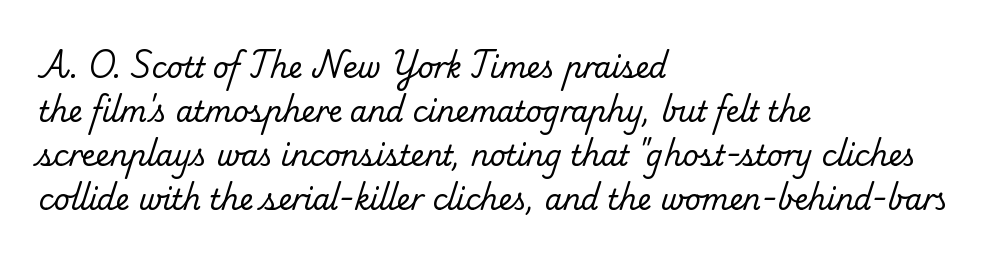
{"serif": "yes", "bold": "no", "weight": "regular", "width": "normal", "stroke_contrast": "low", "x_height": "small", "monospaced": "no", "underline": "no", "align": "left", "line_spacing": "normal", "line_spacing_ratio": 1.57, "letter_spacing": "normal", "letter_spacing_em": 0.0, "glyph_px": 28}
